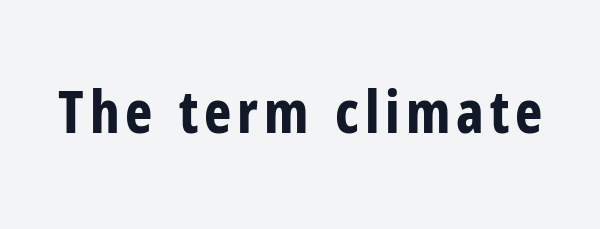
The glyphs are unaccompanied by any horizontal stroke below them. The designer went with a sans here, leaving each stem footless. Is this a fixed-width face? No — the glyphs have proportional, varying widths. Look at the stroke-to-counter ratio: heavy, a bold.
